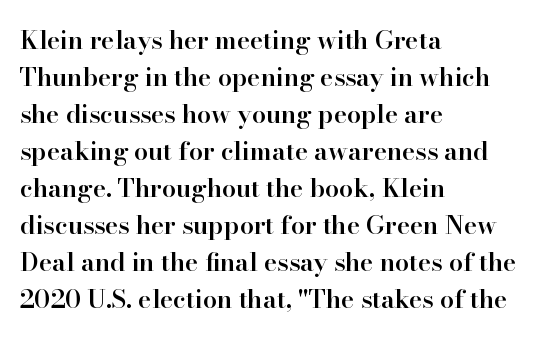
The image shows 25 px text type, upright; set left-aligned, normal line spacing (1.48x), normal letter spacing, not underlined.
